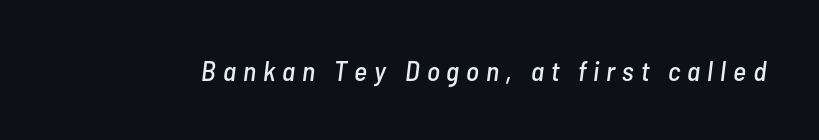
{"italic": "yes", "lean": "right", "slant_degrees": 7, "width": "condensed", "stroke_contrast": "low", "x_height": "medium", "monospaced": "no", "underline": "no", "letter_spacing": "wide", "letter_spacing_em": 0.25, "glyph_px": 28}
